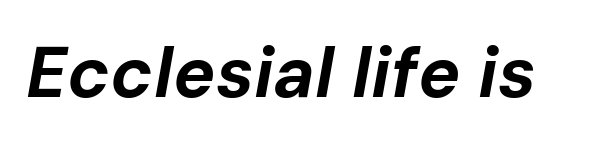
Q: Is the text bold? A: Yes.
Q: Is the text italic (slanted)? A: Yes, it leans right by about 10 degrees.
Q: Is the text underlined? A: No.
Q: Is the spacing between letters normal or unusually wide? A: Normal.
Q: Width (condensed, normal, or wide)? A: Normal.
Q: Stroke contrast? A: Low.
Q: x-height? A: Medium.
Q: Monospaced? A: No.
